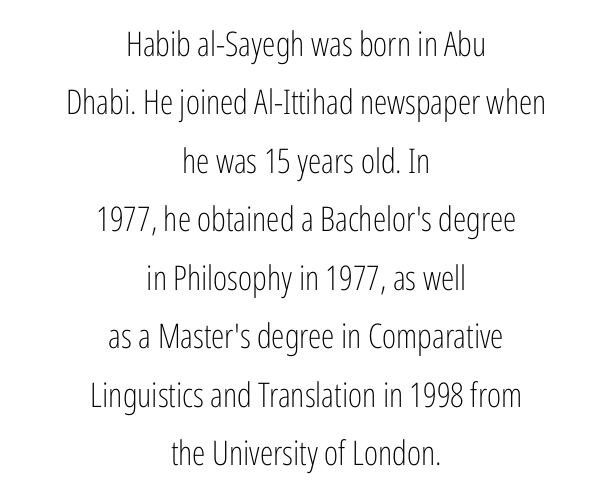
Q: Is the text bold? A: No.
Q: Is the text italic (slanted)? A: No, it is upright.
Q: Is the typeface a serif or a sans-serif typeface? A: Sans-serif.
Q: Is the text underlined? A: No.
Q: How is the paragraph aligned? A: Centered.
Q: Is the spacing between letters normal or unusually wide? A: Normal.
Q: Width (condensed, normal, or wide)? A: Condensed.
Q: Stroke contrast? A: Low.
Q: x-height? A: Medium.
Q: Monospaced? A: No.
